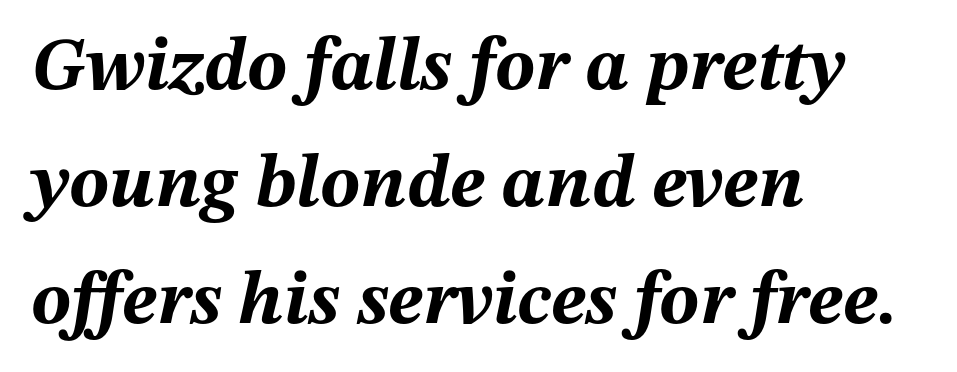
Q: Is the text bold? A: Yes.
Q: Is the text italic (slanted)? A: Yes, it leans right by about 12 degrees.
Q: Is the text underlined? A: No.
Q: How is the paragraph aligned? A: Left-aligned.
Q: Is the spacing between letters normal or unusually wide? A: Normal.
Q: Is the spacing between lines tight, normal or loose? A: Normal.
Q: Width (condensed, normal, or wide)? A: Normal.
Q: Stroke contrast? A: Medium.
Q: x-height? A: Medium.
Q: Monospaced? A: No.
